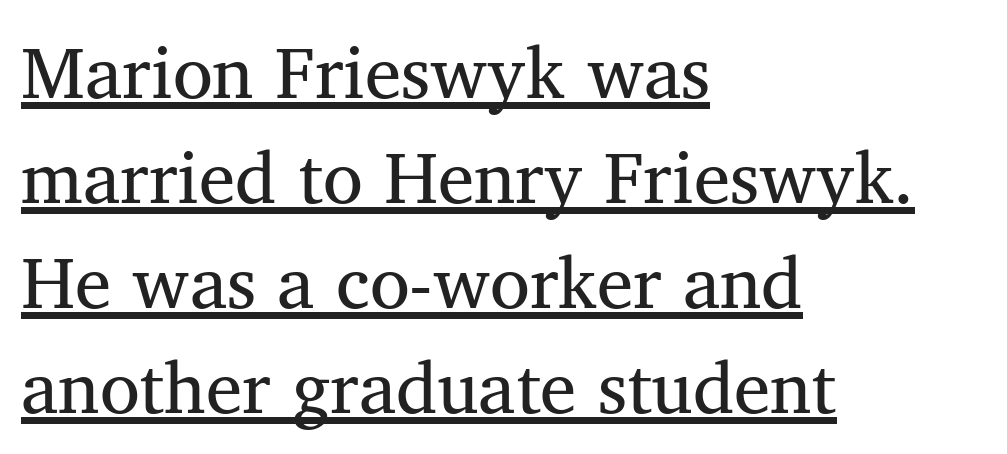
{"serif": "yes", "italic": "no", "bold": "no", "weight": "regular", "width": "normal", "stroke_contrast": "medium", "x_height": "medium", "monospaced": "no", "underline": "yes", "align": "left", "line_spacing": "normal", "line_spacing_ratio": 1.44, "letter_spacing": "normal", "letter_spacing_em": 0.0, "glyph_px": 73}
